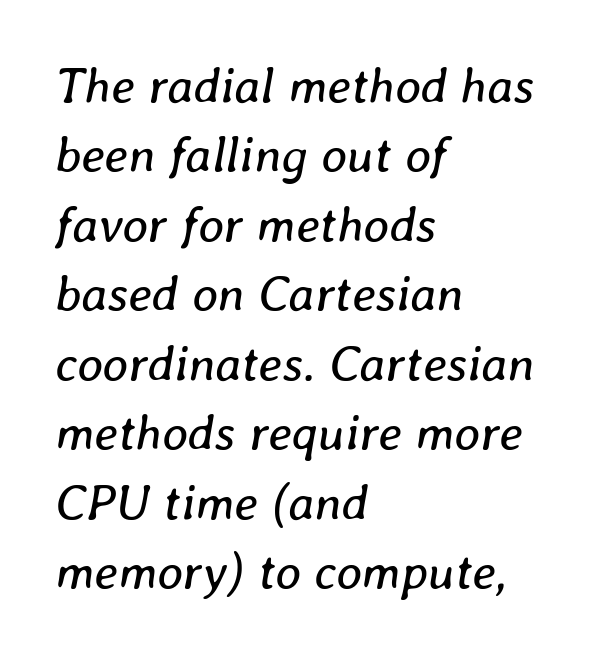
In terms of posture, this sample is oblique. The rag falls on the right side of this text block. The letterforms sit shoulder to shoulder at normal distance. Check under the words: just untouched page. Stroke mass is kept to a normal reading level or below. A typesetter would call this proportional, since set widths differ per character.
